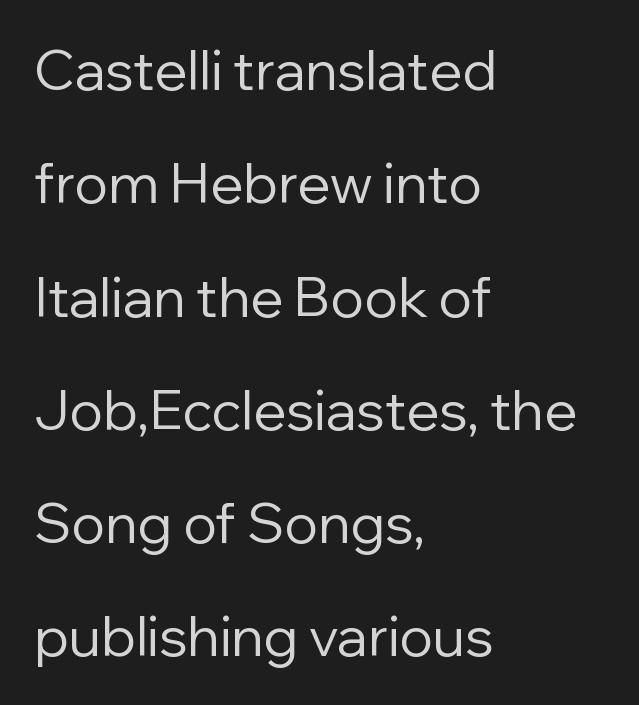
Between one letter and the next there's only the usual sliver of space. Just letters on the line, the space beneath them empty. Ordinary non-slanted type is in use. The text was rendered using a sans face with plain stroke endings.
